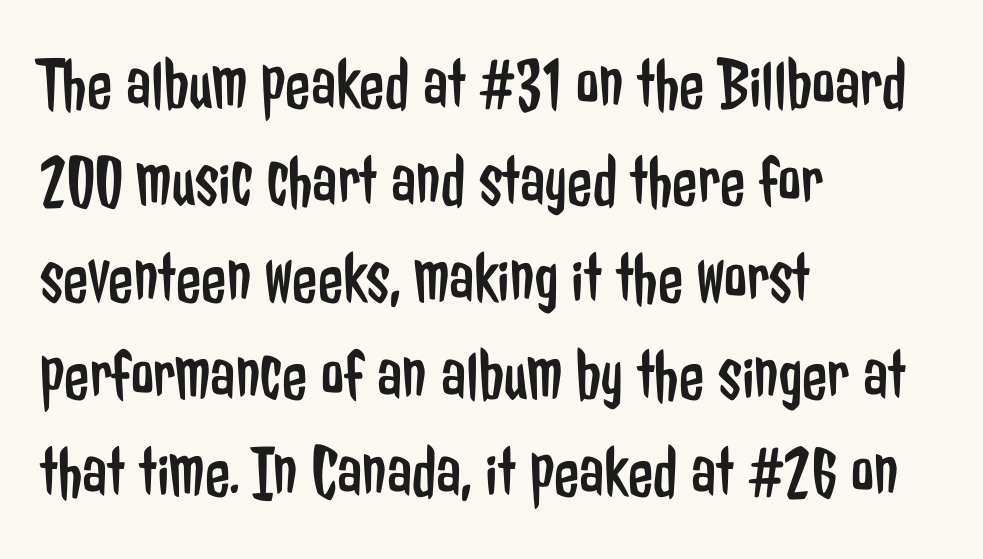
This sample uses a sans-serif face. Character widths vary here, with narrow letters taking less room than wide ones. The strokes are not fattened; the text isn't bold. Every stem runs plumb, perpendicular to the baseline. Words float on clear page, feet unadorned.
